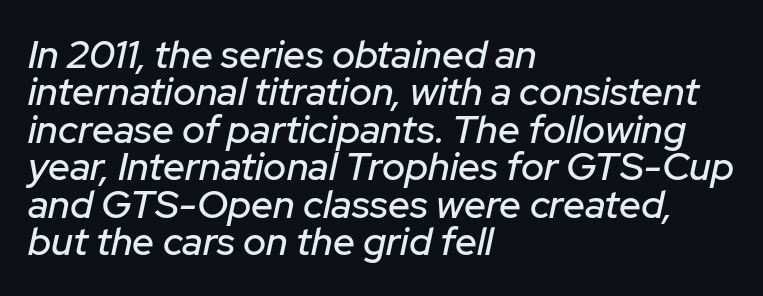
The image shows 39 px text type, italic (leaning right); set left-aligned, tight line spacing (0.96x), normal letter spacing, not underlined; low stroke contrast and a medium x-height.
